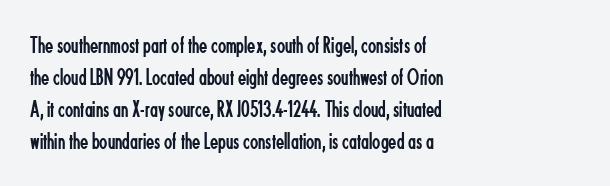
The image shows 24 px text type, upright; set left-aligned, normal line spacing (1.34x), normal letter spacing, not underlined.
